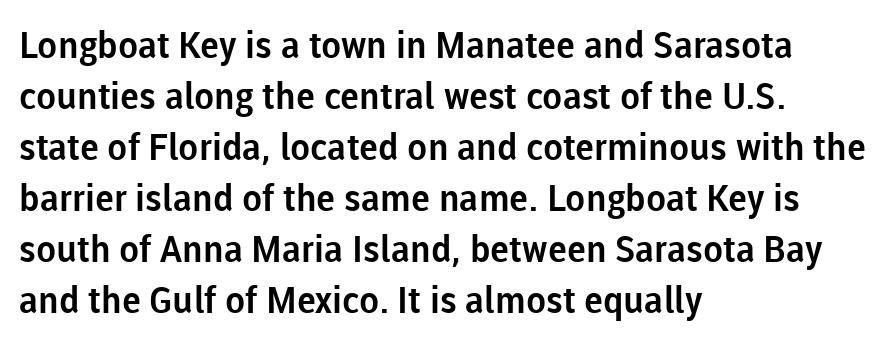
{"serif": "no", "italic": "no", "width": "normal", "stroke_contrast": "low", "x_height": "medium", "monospaced": "no", "underline": "no", "align": "left", "line_spacing": "normal", "line_spacing_ratio": 1.38, "letter_spacing": "normal", "letter_spacing_em": 0.0, "glyph_px": 37}
